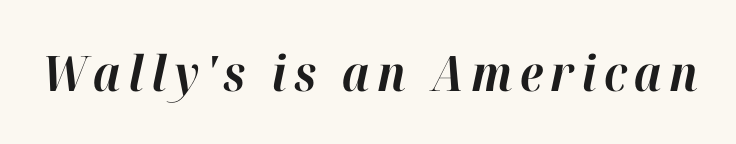
{"italic": "yes", "lean": "right", "slant_degrees": 12, "bold": "yes", "weight": "bold", "width": "normal", "stroke_contrast": "high", "x_height": "medium", "monospaced": "no", "underline": "no", "glyph_px": 49}
